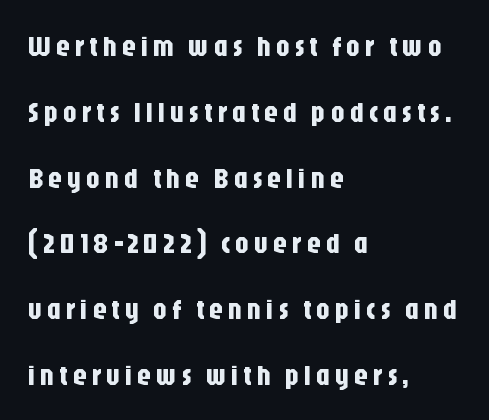
{"serif": "no", "italic": "no", "width": "condensed", "stroke_contrast": "low", "x_height": "large", "monospaced": "no", "underline": "no", "align": "left", "line_spacing": "loose", "line_spacing_ratio": 2.35, "glyph_px": 28}
